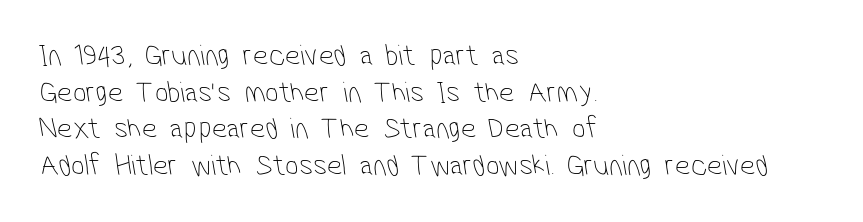
The letterforms sit at book weight or below. You could not count columns in this text — the font is proportionally spaced. Only glyphs here, with clear space below each row. Nope, no serifs anywhere on these letters.
